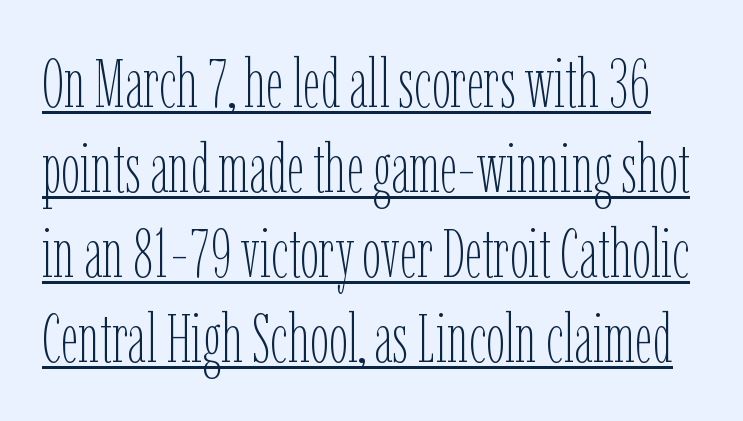
{"italic": "no", "bold": "no", "weight": "thin", "width": "condensed", "stroke_contrast": "low", "x_height": "medium", "monospaced": "no", "underline": "yes", "line_spacing": "normal", "line_spacing_ratio": 1.25, "letter_spacing": "normal", "letter_spacing_em": 0.0, "glyph_px": 68}
